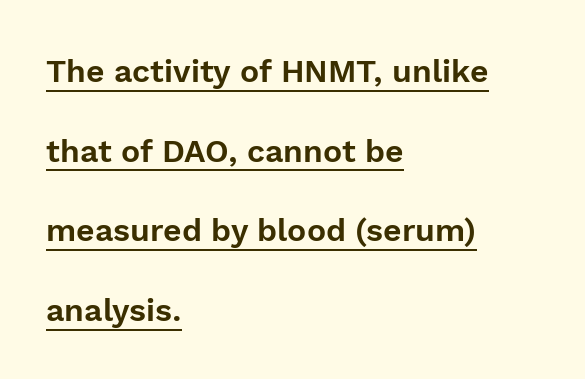
Q: Is the text italic (slanted)? A: No, it is upright.
Q: Is the typeface a serif or a sans-serif typeface? A: Sans-serif.
Q: Is the text underlined? A: Yes.
Q: How is the paragraph aligned? A: Left-aligned.
Q: Is the spacing between letters normal or unusually wide? A: Normal.
Q: Is the spacing between lines tight, normal or loose? A: Loose.
Q: Width (condensed, normal, or wide)? A: Normal.
Q: x-height? A: Medium.
Q: Monospaced? A: No.
